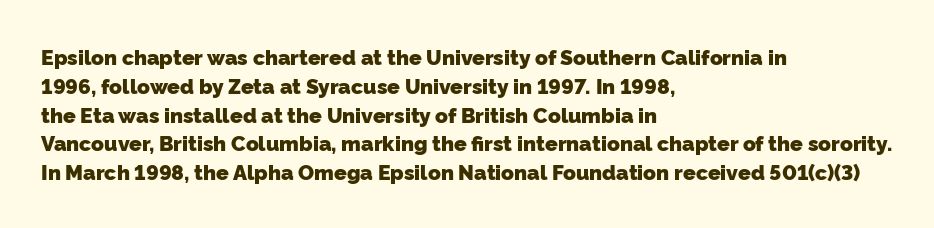
The strokes are fattened all the way to bold. The leading is moderate, giving the passage an even texture. The area under the type is left untouched. Teacher's note: observe the even left margin — that is flush-left alignment. Here the glyphs are tracked normally, forming tight word shapes.
